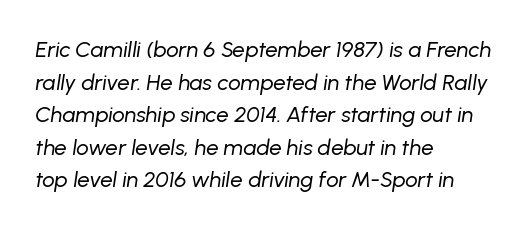
Q: Is the text bold? A: No.
Q: Is the text italic (slanted)? A: Yes, it leans right by about 8 degrees.
Q: Is the text underlined? A: No.
Q: How is the paragraph aligned? A: Left-aligned.
Q: Is the spacing between letters normal or unusually wide? A: Normal.
Q: Is the spacing between lines tight, normal or loose? A: Normal.
